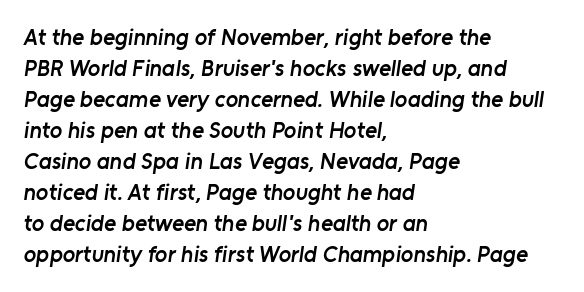
You could call the tracking neutral — neither tight nor loose. The baseline area is clear. Vertical spacing — default. These lines carry some extra weight — a demibold, not a full bold.
